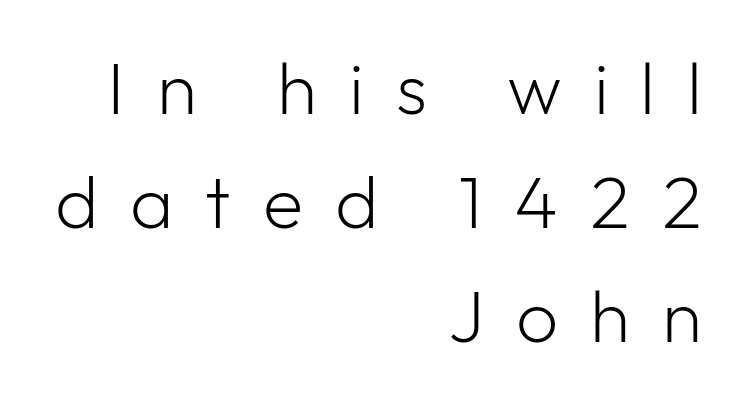
The passage is arranged like a letterhead date or caption credit — flush right. Examine the stroke ends and you'll find no serifs. Does the leading feel generous? No, just average. Do the letters lean? They stand straight. Stems here are at most as thick as an everyday book face.
